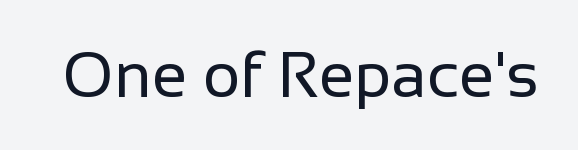
Q: Is the text bold? A: No.
Q: Is the text italic (slanted)? A: No, it is upright.
Q: Is the typeface a serif or a sans-serif typeface? A: Sans-serif.
Q: Is the text underlined? A: No.
Q: Is the spacing between letters normal or unusually wide? A: Normal.
Q: Width (condensed, normal, or wide)? A: Normal.
Q: Stroke contrast? A: Low.
Q: x-height? A: Medium.
Q: Monospaced? A: No.
